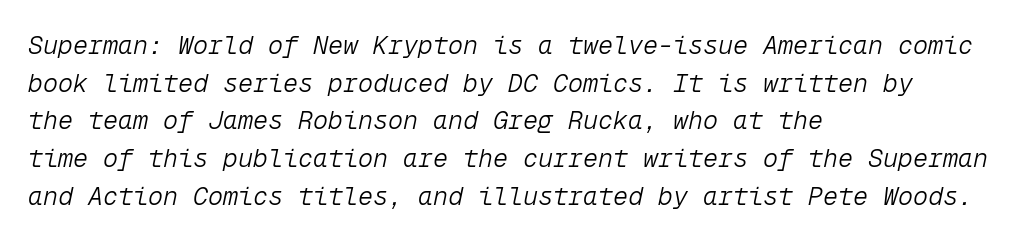
Q: Is the text bold? A: No.
Q: Is the text italic (slanted)? A: Yes, it leans right by about 12 degrees.
Q: Is the text underlined? A: No.
Q: How is the paragraph aligned? A: Left-aligned.
Q: Is the spacing between letters normal or unusually wide? A: Normal.
Q: Is the spacing between lines tight, normal or loose? A: Normal.
